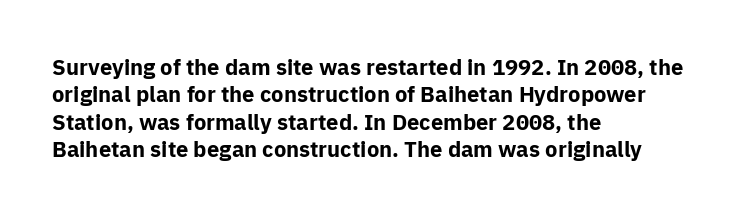
The image shows 22 px bold type, upright; set left-aligned, line spacing 1.24x, normal letter spacing, not underlined.
